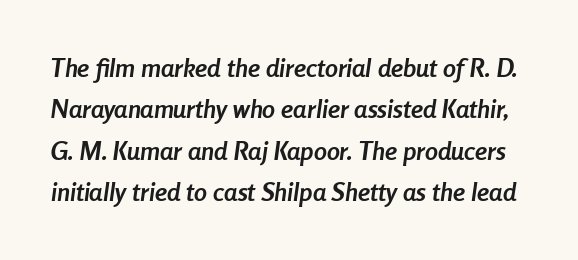
{"italic": "yes", "lean": "right", "slant_degrees": 8, "bold": "yes", "underline": "no", "line_spacing": "normal", "line_spacing_ratio": 1.59, "letter_spacing": "normal", "letter_spacing_em": 0.0, "glyph_px": 26}
